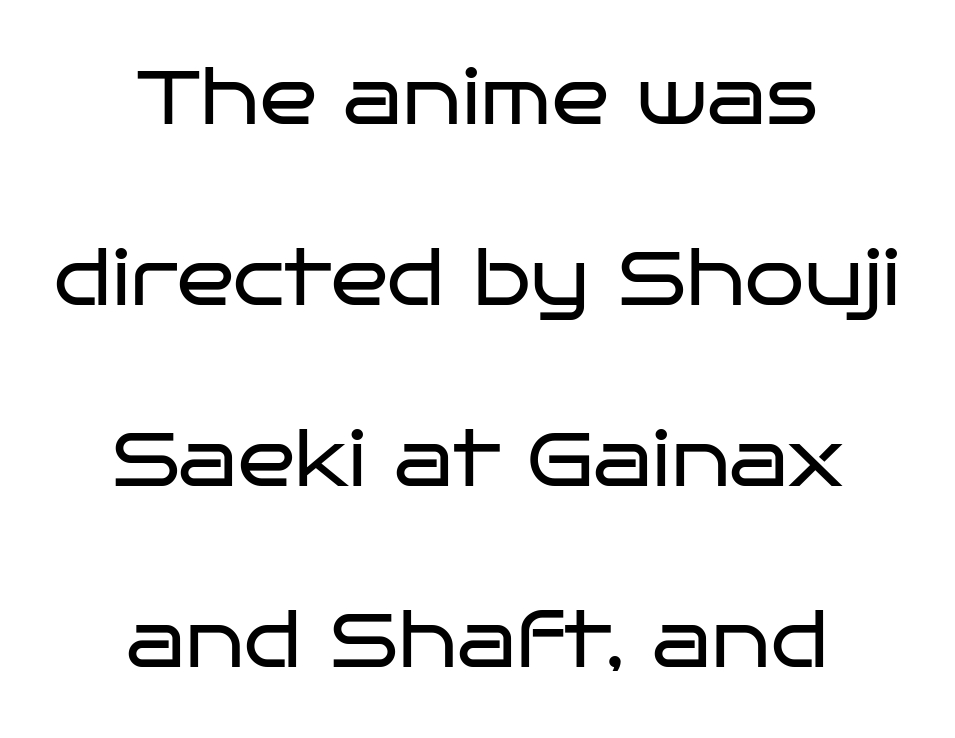
{"serif": "no", "italic": "no", "bold": "no", "weight": "regular", "width": "wide", "stroke_contrast": "low", "x_height": "large", "monospaced": "no", "underline": "no", "align": "center", "line_spacing": "loose", "line_spacing_ratio": 2.38, "letter_spacing": "normal", "letter_spacing_em": 0.0, "glyph_px": 76}
